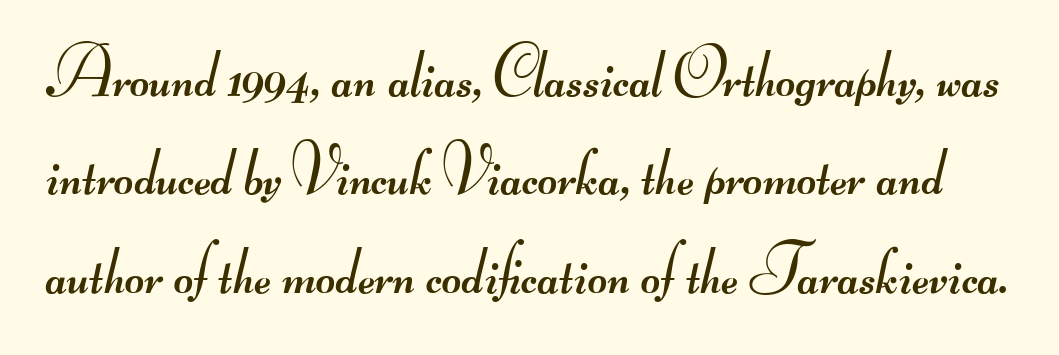
The image shows 67 px regular-weight, wide sans-serif type; set normal line spacing (1.47x), normal letter spacing, not underlined; medium stroke contrast.
